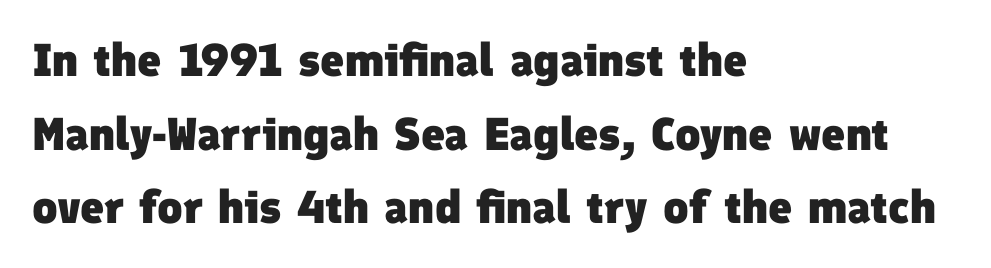
This sample uses a sans-serif face. Notice how thick the strokes are: this is what a full bold looks like. The line texture is even and compact thanks to regular tracking. This sample has the flowing, uneven cadence of proportional lettering.
